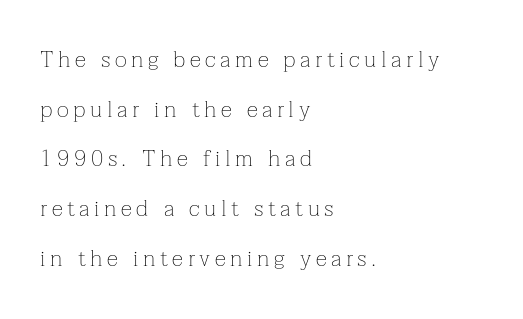
{"italic": "no", "bold": "no", "underline": "no", "align": "left", "line_spacing": "loose", "line_spacing_ratio": 2.16, "letter_spacing": "wide", "letter_spacing_em": 0.2, "glyph_px": 23}
